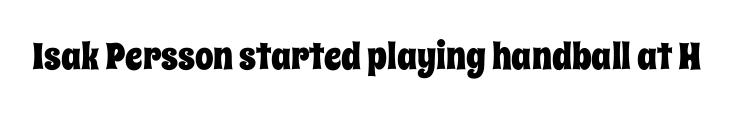
The passage shown is typed in a proportional face where columns would drift. Glyph-to-glyph distance matches everyday printed text. No italicization has been applied; the sample stays upright. The passage shown is not underscored anywhere.
